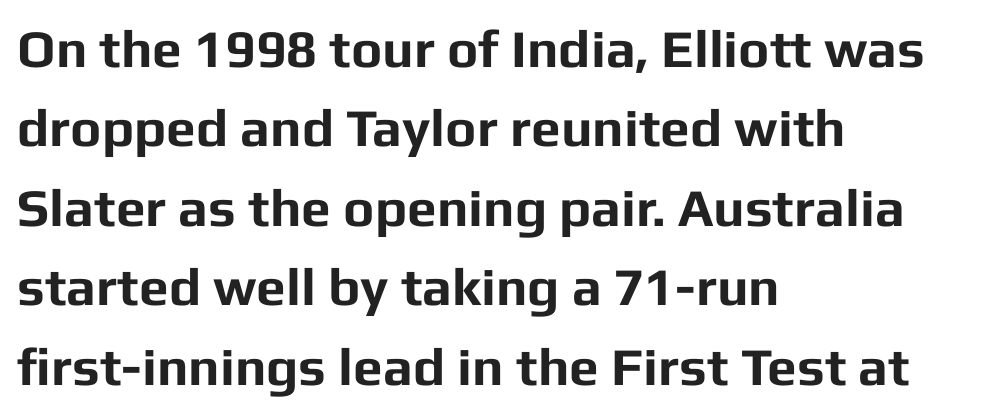
{"serif": "no", "italic": "no", "bold": "yes", "weight": "bold", "width": "normal", "stroke_contrast": "low", "x_height": "medium", "monospaced": "no", "underline": "no", "align": "left", "line_spacing": "normal", "line_spacing_ratio": 1.5, "letter_spacing": "normal", "letter_spacing_em": 0.0, "glyph_px": 53}
